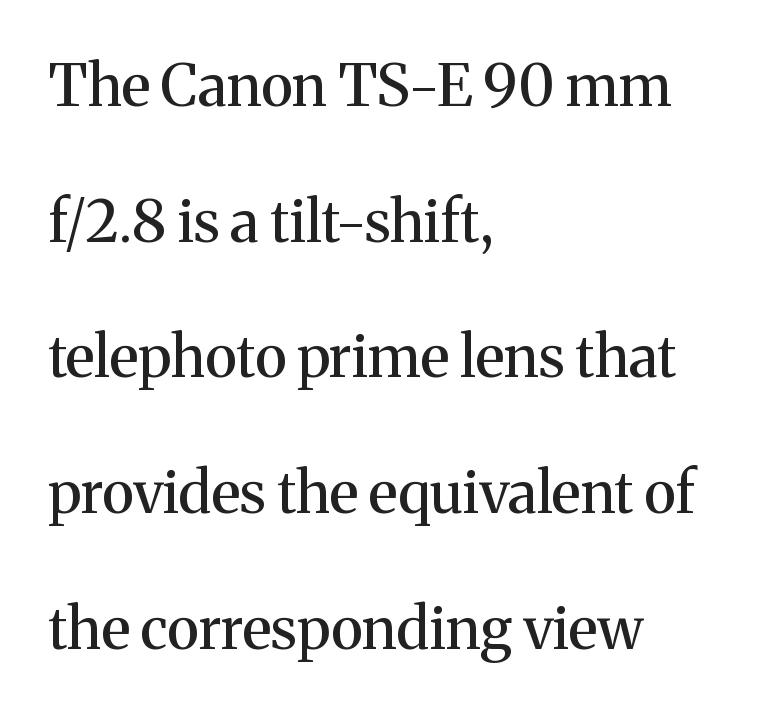
Is there any slant? The stems are plumb. Whoever set this chose breathing room over compactness in the vertical rhythm. Check under the words: just untouched page. This sample uses plain, unmodified letter spacing. Looks like regular typesetting: each glyph gets only the width it needs.
